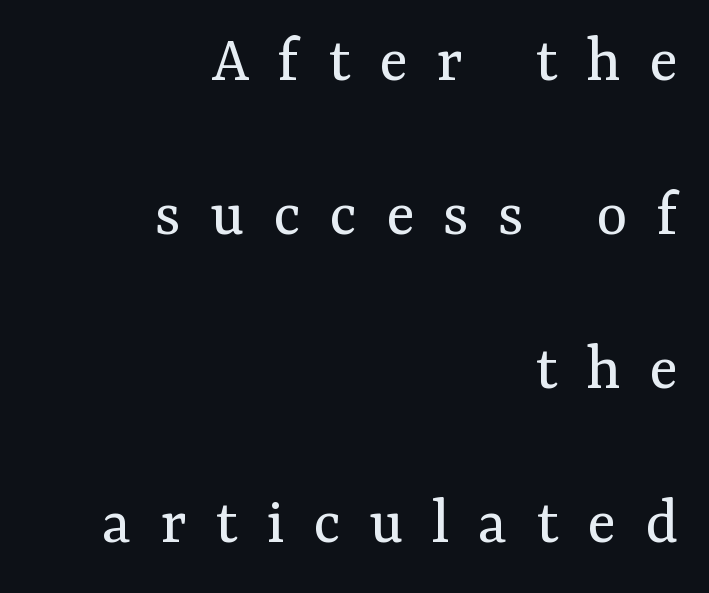
The image shows 67 px regular-weight serif type, upright; set right-aligned, loose line spacing (2.3x), unusually wide letter spacing (+0.43 em), not underlined; medium stroke contrast and a medium x-height.
